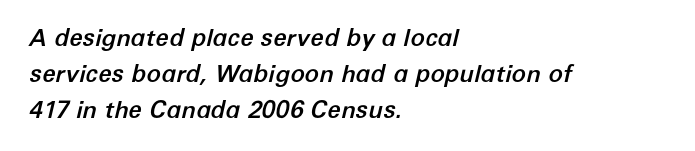
Q: Is the text italic (slanted)? A: Yes, it leans right by about 12 degrees.
Q: Is the text underlined? A: No.
Q: How is the paragraph aligned? A: Left-aligned.
Q: Is the spacing between letters normal or unusually wide? A: Normal.
Q: Is the spacing between lines tight, normal or loose? A: Normal.
